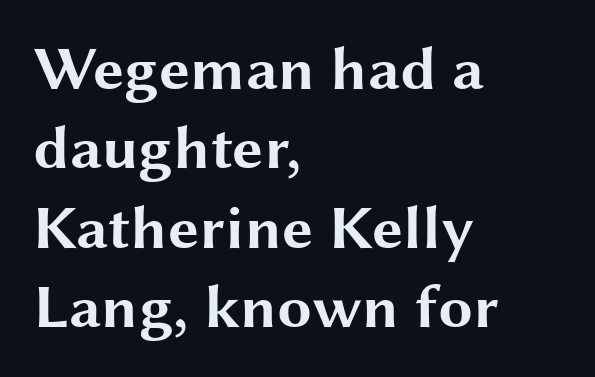
Q: Is the text bold? A: Yes.
Q: Is the text italic (slanted)? A: No, it is upright.
Q: Is the typeface a serif or a sans-serif typeface? A: Sans-serif.
Q: Is the text underlined? A: No.
Q: How is the paragraph aligned? A: Left-aligned.
Q: Is the spacing between letters normal or unusually wide? A: Normal.
Q: Is the spacing between lines tight, normal or loose? A: Normal.
Q: Width (condensed, normal, or wide)? A: Wide.
Q: Stroke contrast? A: Medium.
Q: x-height? A: Medium.
Q: Monospaced? A: No.
